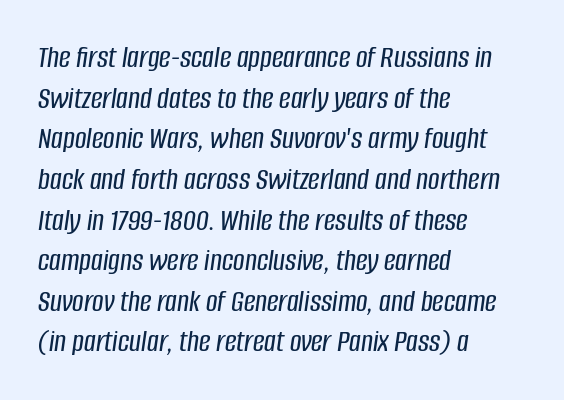
The horizontal fit of the characters is conventional and even. Each letter keeps its own natural width here, so spacing adapts to shape. The typography opts for an oblique posture over an upright one. Is there much room between lines? A standard amount, neither cramped nor airy. Glance below the letters and you will spot only blank space.
